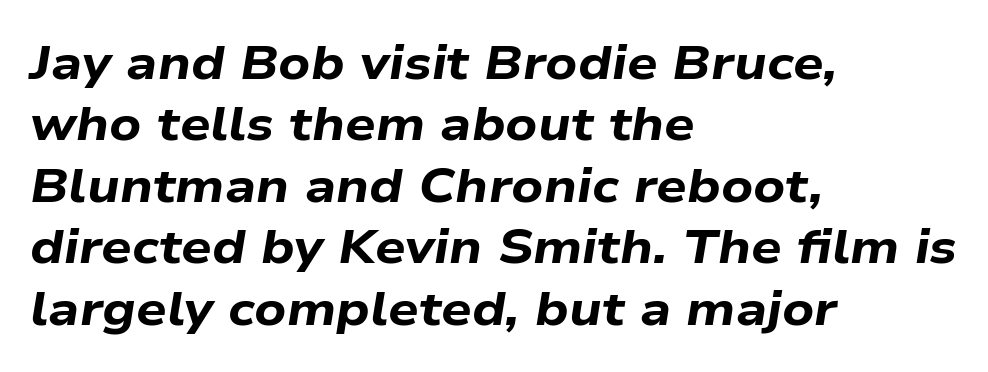
Proportional: the letters do not fall into vertical columns. Vertical spacing — default. Lines of text with bare space underneath. The rendering applies a slant to the glyphs. The rendering uses a bold face; every stroke is thick and dark.
